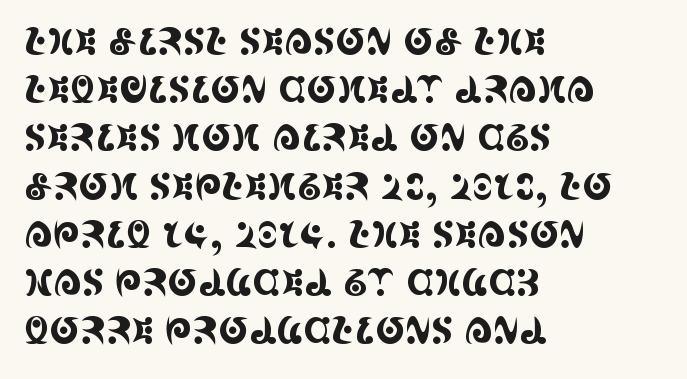
Q: Is the text italic (slanted)? A: No, it is upright.
Q: Is the typeface a serif or a sans-serif typeface? A: Serif.
Q: Is the text underlined? A: No.
Q: How is the paragraph aligned? A: Left-aligned.
Q: Is the spacing between letters normal or unusually wide? A: Normal.
Q: Is the spacing between lines tight, normal or loose? A: Normal.
Q: Width (condensed, normal, or wide)? A: Condensed.
Q: x-height? A: Large.
Q: Monospaced? A: No.
